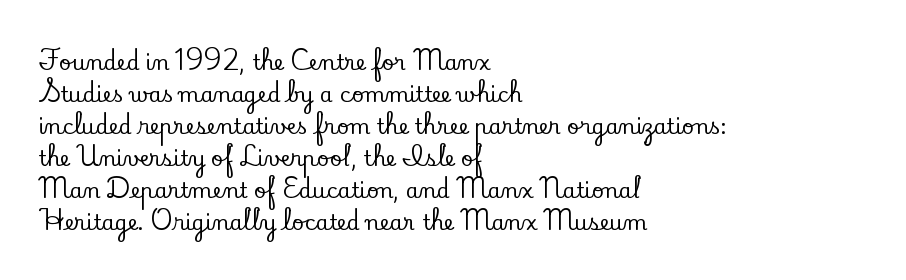
{"italic": "no", "underline": "no", "align": "left", "line_spacing": "normal", "line_spacing_ratio": 1.52, "letter_spacing": "normal", "letter_spacing_em": 0.0, "glyph_px": 21}
